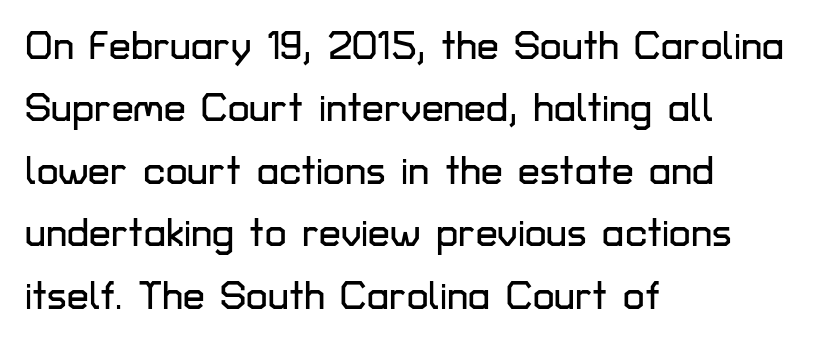
Compared with a centered layout, this one pins lines to the left instead. A typesetter would call this zero additional tracking. A bare baseline throughout the passage. Is there any slant? The stems are plumb. Varying glyph widths throughout — classic text-font behaviour.
